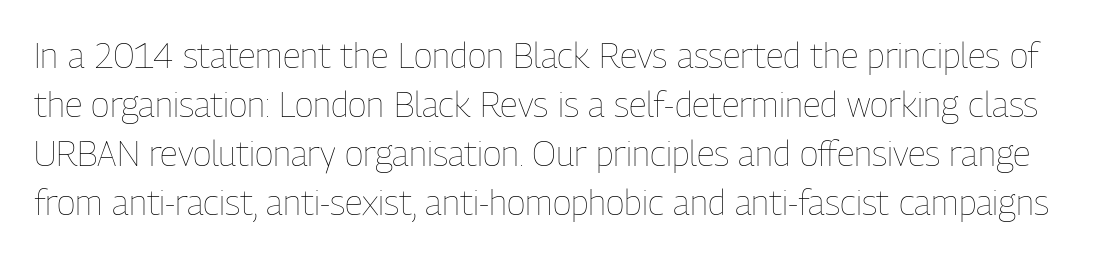
{"italic": "no", "bold": "no", "weight": "thin", "width": "condensed", "stroke_contrast": "low", "x_height": "medium", "monospaced": "no", "underline": "no", "line_spacing": "normal", "line_spacing_ratio": 1.4, "letter_spacing": "normal", "letter_spacing_em": 0.0, "glyph_px": 35}
